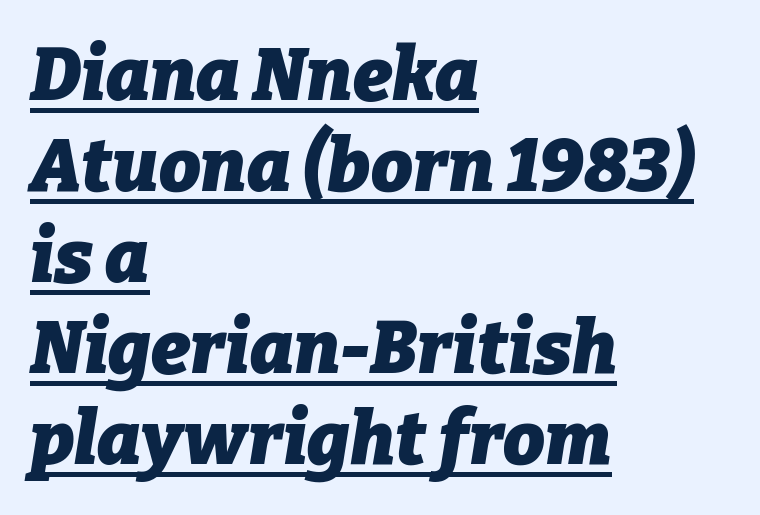
Q: Is the text bold? A: Yes.
Q: Is the text italic (slanted)? A: Yes, it leans right by about 9 degrees.
Q: Is the text underlined? A: Yes.
Q: How is the paragraph aligned? A: Left-aligned.
Q: Is the spacing between letters normal or unusually wide? A: Normal.
Q: Width (condensed, normal, or wide)? A: Normal.
Q: Stroke contrast? A: Low.
Q: x-height? A: Medium.
Q: Monospaced? A: No.
